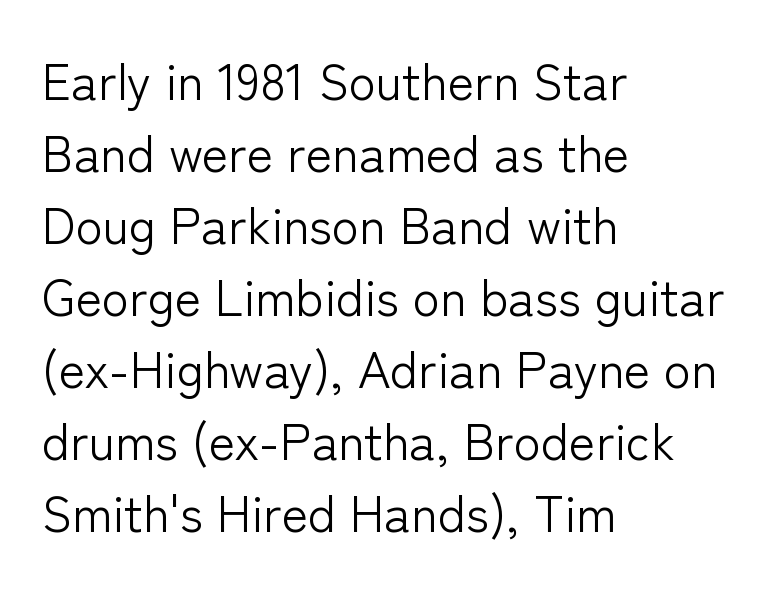
{"serif": "no", "italic": "no", "bold": "no", "weight": "light", "width": "normal", "stroke_contrast": "low", "x_height": "medium", "monospaced": "no", "underline": "no", "align": "left", "line_spacing": "normal", "line_spacing_ratio": 1.44, "letter_spacing": "normal", "letter_spacing_em": 0.0, "glyph_px": 50}
